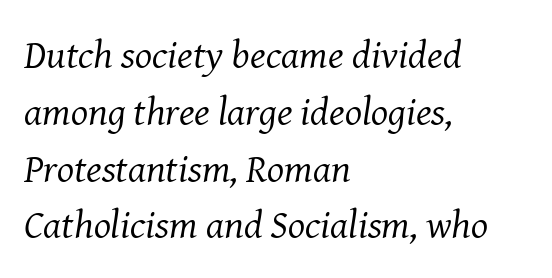
The image shows 40 px regular-weight serif type, italic (leaning right); set left-aligned, normal line spacing (1.42x), normal letter spacing, not underlined; medium stroke contrast and a medium x-height.
